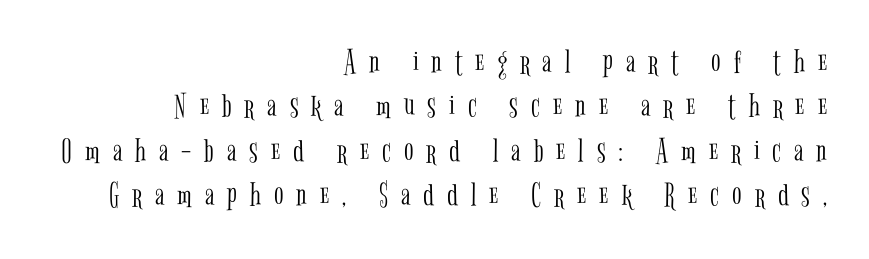
The lines are quadded right. Each word looks stretched out because of the extra space between its letters. Students, observe: this is what conventionally led text looks like. You could not count columns in this text — the font is proportionally spaced.
